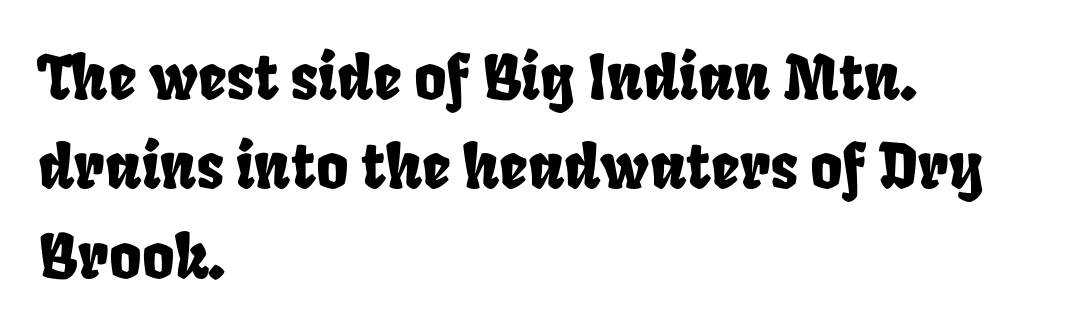
{"width": "condensed", "stroke_contrast": "low", "x_height": "large", "monospaced": "no", "underline": "no", "align": "left", "line_spacing": "normal", "line_spacing_ratio": 1.44, "letter_spacing": "normal", "letter_spacing_em": 0.0, "glyph_px": 62}
